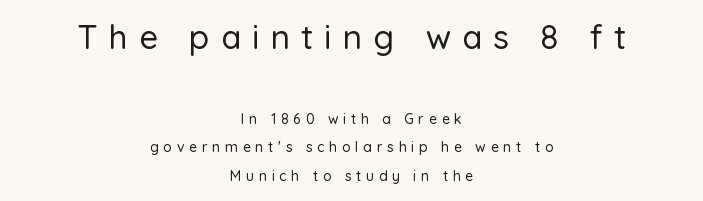
Q: Is the text italic (slanted)? A: No, it is upright.
Q: Is the typeface a serif or a sans-serif typeface? A: Sans-serif.
Q: Is the text underlined? A: No.
Q: How is the paragraph aligned? A: Centered.
Q: Is the spacing between letters normal or unusually wide? A: Unusually wide.
Q: Is the spacing between lines tight, normal or loose? A: Loose.
Q: Which block of text is set in a larger size, the first (top) or the second (bottom)? A: The first (top) one.
Q: Width (condensed, normal, or wide)? A: Normal.
Q: Stroke contrast? A: Low.
Q: x-height? A: Medium.
Q: Monospaced? A: No.
